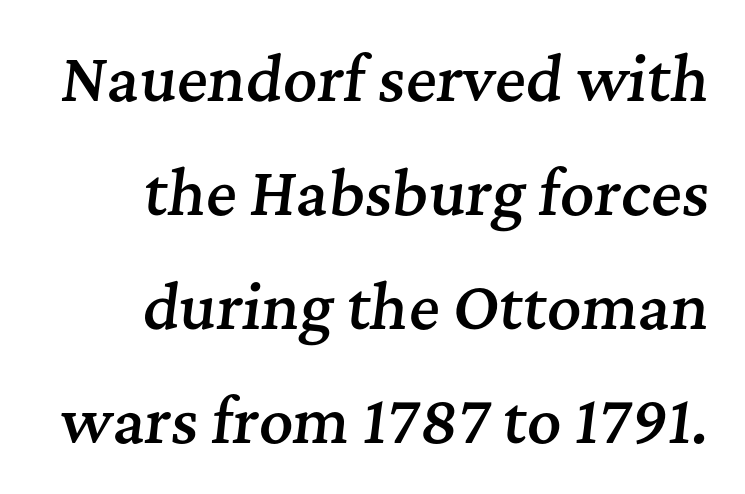
The characters display serif detailing at their extremities. Is this a fixed-width face? No — the glyphs have proportional, varying widths. The rag falls on the left side of this text block. The font is running at a semibold setting, under full bold.
